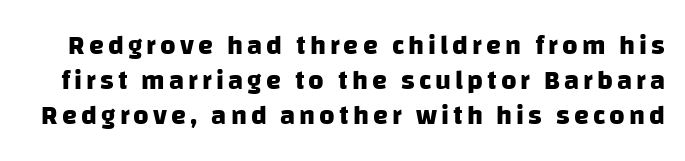
The image shows 27 px bold type; set normal line spacing (1.29x), not underlined.
